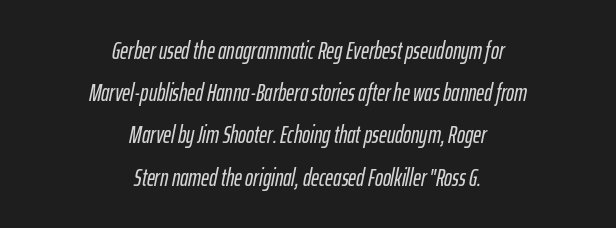
The image shows 24 px text type, italic (leaning right); set centered, line spacing 1.76x, normal letter spacing, not underlined.
